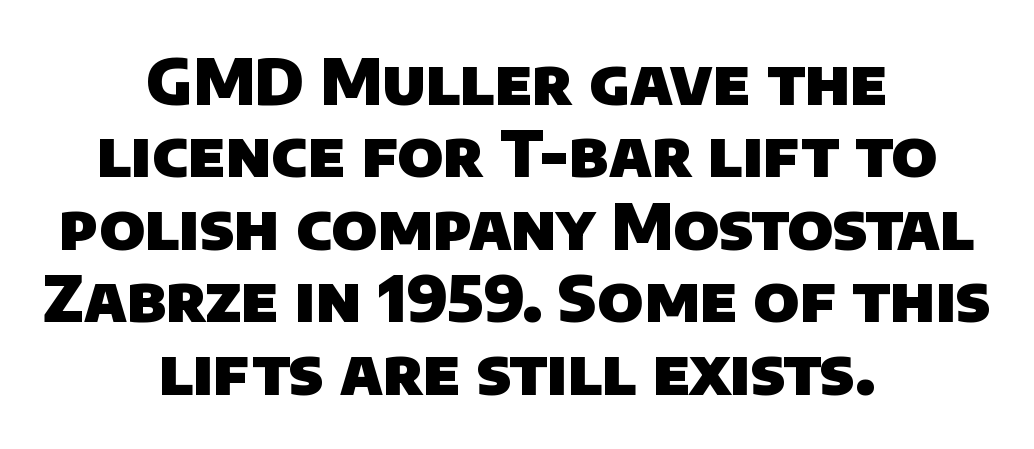
Q: Is the text bold? A: Yes.
Q: Is the typeface a serif or a sans-serif typeface? A: Sans-serif.
Q: Is the text underlined? A: No.
Q: How is the paragraph aligned? A: Centered.
Q: Is the spacing between letters normal or unusually wide? A: Normal.
Q: Is the spacing between lines tight, normal or loose? A: Tight.
Q: Width (condensed, normal, or wide)? A: Normal.
Q: Stroke contrast? A: Low.
Q: x-height? A: Large.
Q: Monospaced? A: No.
